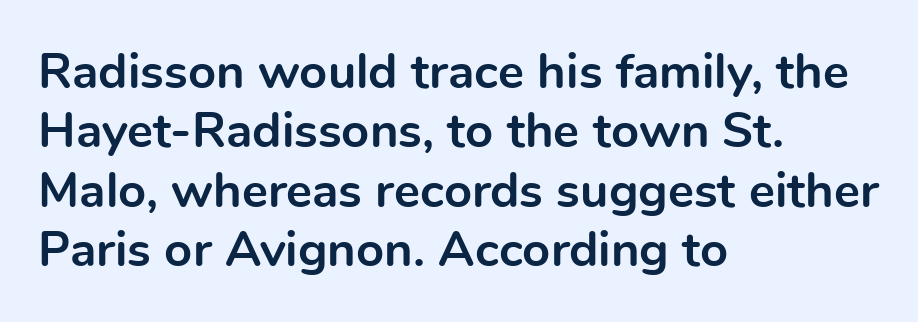
The image shows 49 px bold sans-serif type, upright; set left-aligned, line spacing 1.21x, normal letter spacing, not underlined; a medium x-height.
